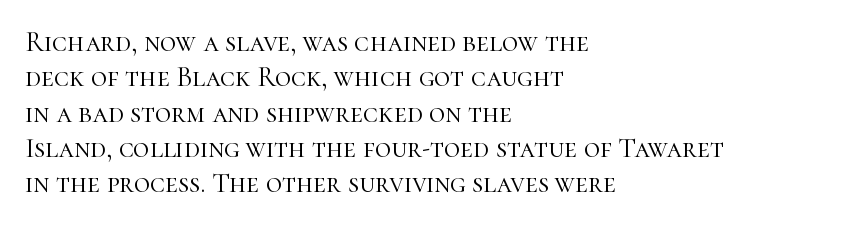
The passage is arranged the way most books set body copy — flush left. Notice how descenders clear the ascenders below comfortably — that's standard leading. You can tell from the footed stems that serif type was used. Look at the tracking — it's just the regular setting, nothing added. Each stroke keeps to a modest, everyday thickness or less. You could not count columns in this text — the font is proportionally spaced.
